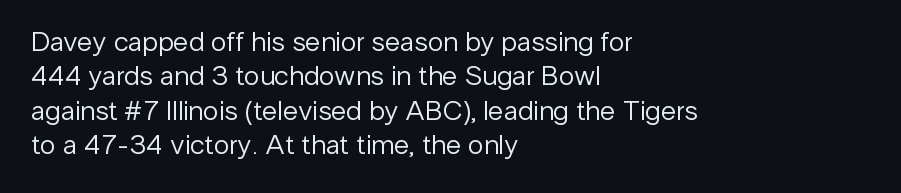
The line texture is even and compact thanks to regular tracking. Is the type heavy? It reads as light-to-regular instead. The typography opts for an upright posture over an oblique one. The foot of each line stays bare and open. The lines are quadded left. Think of a printed novel: that variable character pitch is what you see here.
